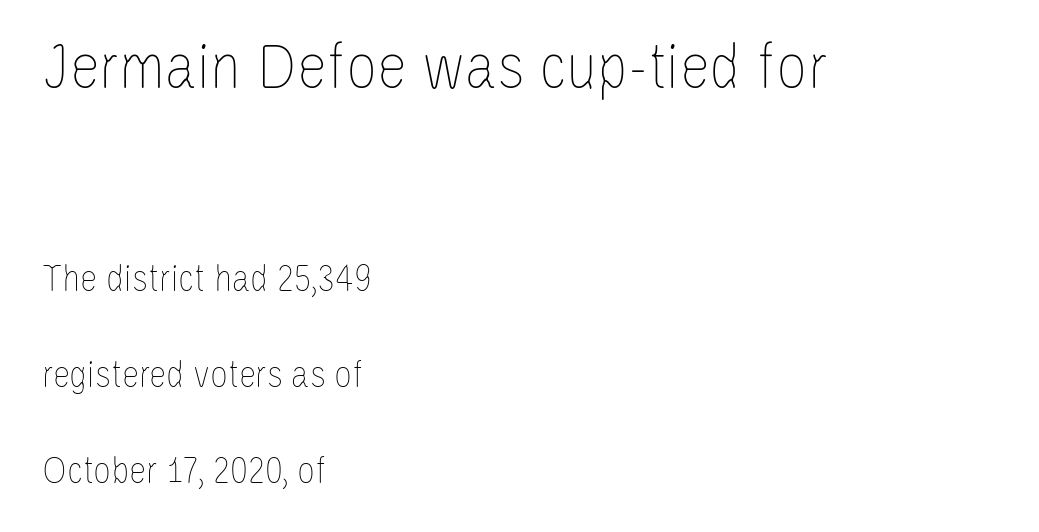
Q: Is the text bold? A: No.
Q: Is the text italic (slanted)? A: No, it is upright.
Q: Is the text underlined? A: No.
Q: How is the paragraph aligned? A: Left-aligned.
Q: Is the spacing between letters normal or unusually wide? A: Normal.
Q: Is the spacing between lines tight, normal or loose? A: Loose.
Q: Which block of text is set in a larger size, the first (top) or the second (bottom)? A: The first (top) one.
Q: Width (condensed, normal, or wide)? A: Condensed.
Q: Stroke contrast? A: Low.
Q: x-height? A: Large.
Q: Monospaced? A: No.
